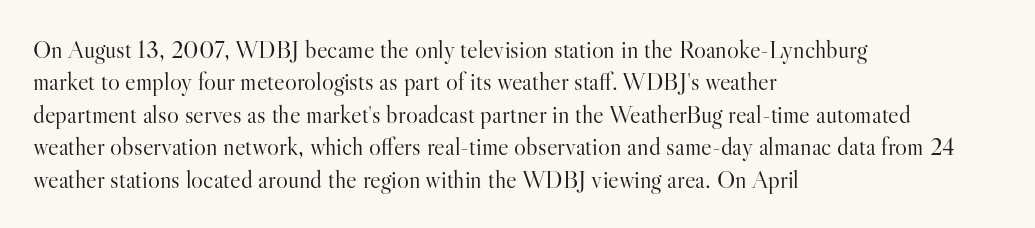
{"italic": "no", "bold": "no", "underline": "no", "align": "left", "line_spacing": "normal", "line_spacing_ratio": 1.3, "letter_spacing": "normal", "letter_spacing_em": 0.0, "glyph_px": 25}
